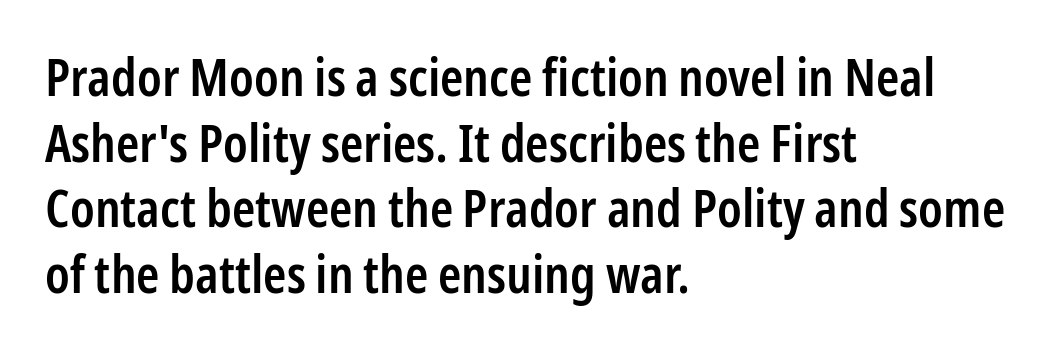
The image shows 53 px semibold, condensed sans-serif type, upright; set left-aligned, line spacing 1.24x, normal letter spacing, not underlined; low stroke contrast and a medium x-height.
